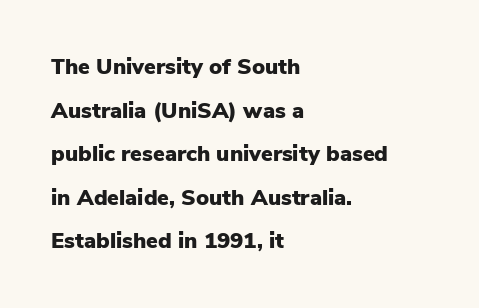
The image shows 22 px bold type, upright; set left-aligned, loose line spacing (1.98x), normal letter spacing, not underlined.
